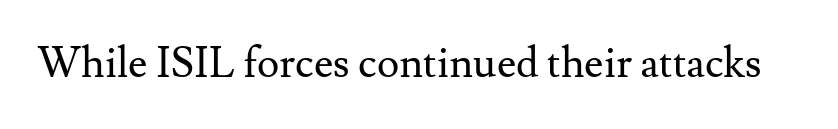
Is this a fixed-width face? No — the glyphs have proportional, varying widths. Characters follow at the spacing the type designer built in. Rendered with straight, roman letterforms. Honestly, there is no underline to notice here at all. The passage shown is typeset with a serif family.
